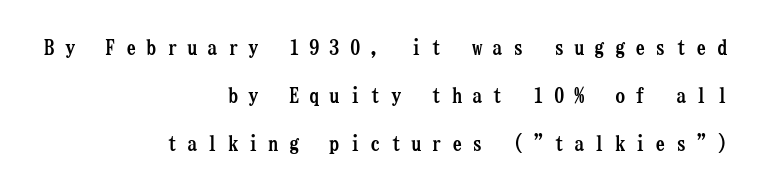
{"italic": "no", "bold": "yes", "underline": "no", "align": "right", "line_spacing": "loose", "line_spacing_ratio": 2.29, "letter_spacing": "wide", "letter_spacing_em": 0.47, "glyph_px": 21}
